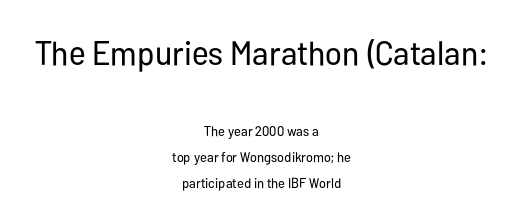
Q: Is the text bold? A: No.
Q: Is the text italic (slanted)? A: No, it is upright.
Q: Is the typeface a serif or a sans-serif typeface? A: Sans-serif.
Q: Is the text underlined? A: No.
Q: How is the paragraph aligned? A: Centered.
Q: Is the spacing between letters normal or unusually wide? A: Normal.
Q: Which block of text is set in a larger size, the first (top) or the second (bottom)? A: The first (top) one.
Q: Width (condensed, normal, or wide)? A: Condensed.
Q: Stroke contrast? A: Low.
Q: x-height? A: Medium.
Q: Monospaced? A: No.
